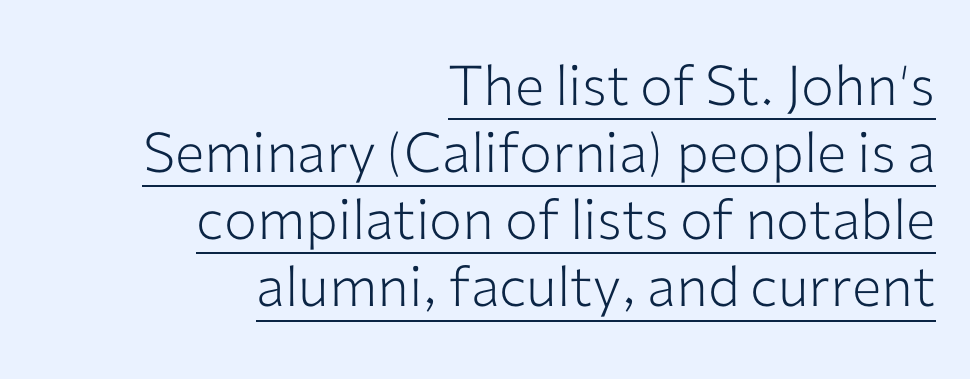
{"serif": "no", "italic": "no", "bold": "no", "weight": "light", "width": "normal", "stroke_contrast": "low", "x_height": "medium", "monospaced": "no", "underline": "yes", "align": "right", "line_spacing_ratio": 1.22, "letter_spacing": "normal", "letter_spacing_em": 0.0, "glyph_px": 55}
